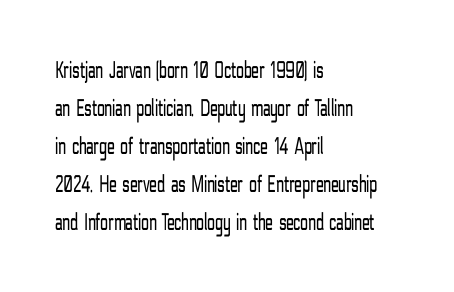
{"italic": "no", "bold": "no", "underline": "no", "align": "left", "line_spacing": "normal", "line_spacing_ratio": 1.52, "letter_spacing": "normal", "letter_spacing_em": 0.0, "glyph_px": 25}
